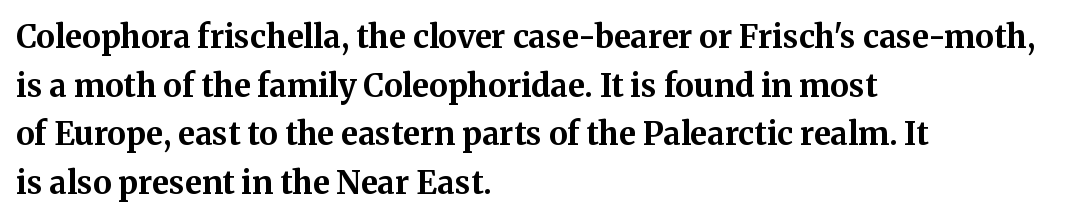
The image shows 32 px bold serif type, upright; set left-aligned, normal line spacing (1.52x), normal letter spacing, not underlined; medium stroke contrast and a medium x-height.
